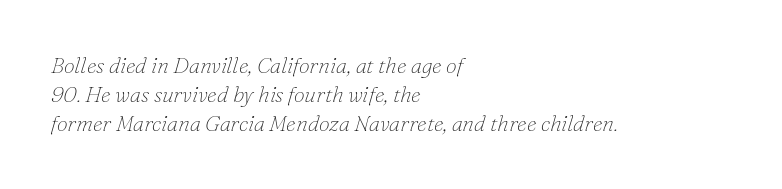
Q: Is the text bold? A: No.
Q: Is the text italic (slanted)? A: Yes, it leans right by about 16 degrees.
Q: Is the text underlined? A: No.
Q: How is the paragraph aligned? A: Left-aligned.
Q: Is the spacing between letters normal or unusually wide? A: Normal.
Q: Is the spacing between lines tight, normal or loose? A: Normal.
